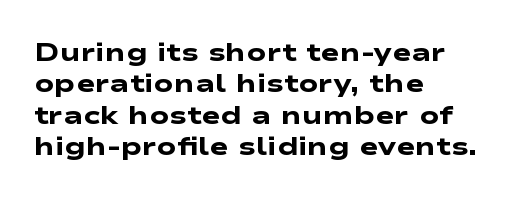
The glyphs are unaccompanied by any horizontal stroke below them. Weight check: bold — yes, fully. Glyph-to-glyph distance matches everyday printed text. Teacher's note: observe the even left margin — that is flush-left alignment.
